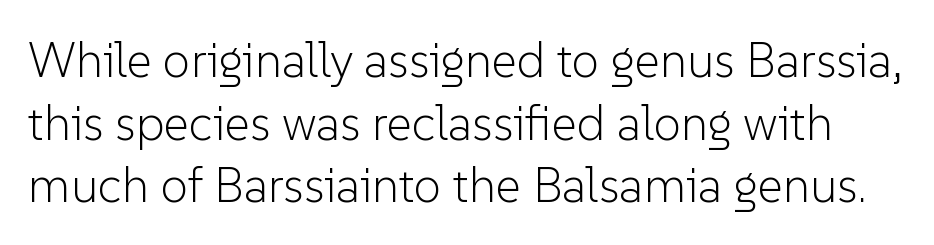
{"serif": "no", "italic": "no", "bold": "no", "weight": "light", "width": "normal", "stroke_contrast": "low", "x_height": "medium", "monospaced": "no", "underline": "no", "line_spacing": "normal", "line_spacing_ratio": 1.28, "letter_spacing": "normal", "letter_spacing_em": 0.0, "glyph_px": 49}
